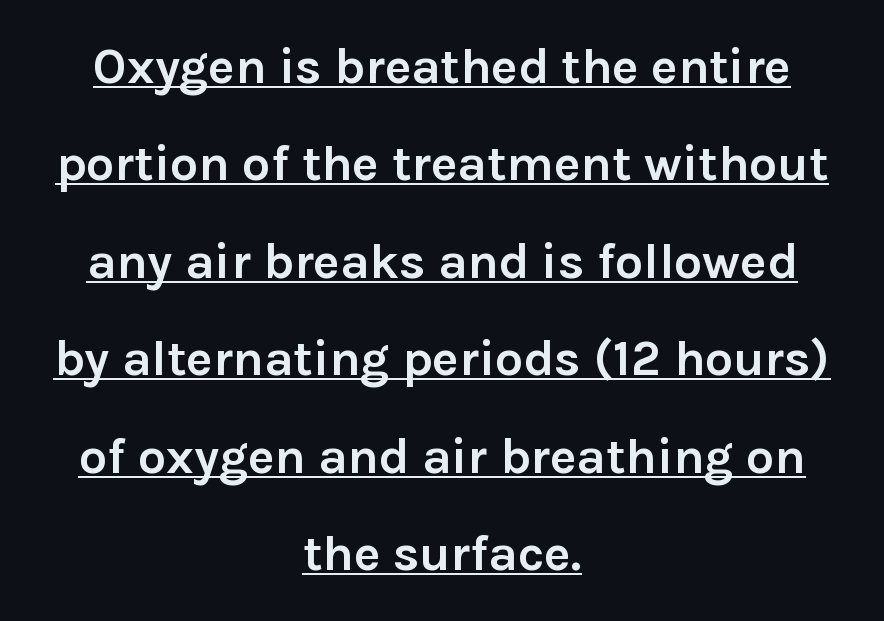
The image shows 50 px semibold sans-serif type, upright; set centered, loose line spacing (1.95x), normal letter spacing, underlined; low stroke contrast and a medium x-height.
